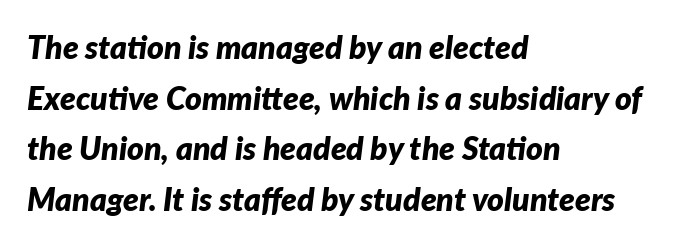
The image shows 32 px bold type, italic (leaning right); set left-aligned, normal line spacing (1.58x), normal letter spacing, not underlined; low stroke contrast and a medium x-height.
